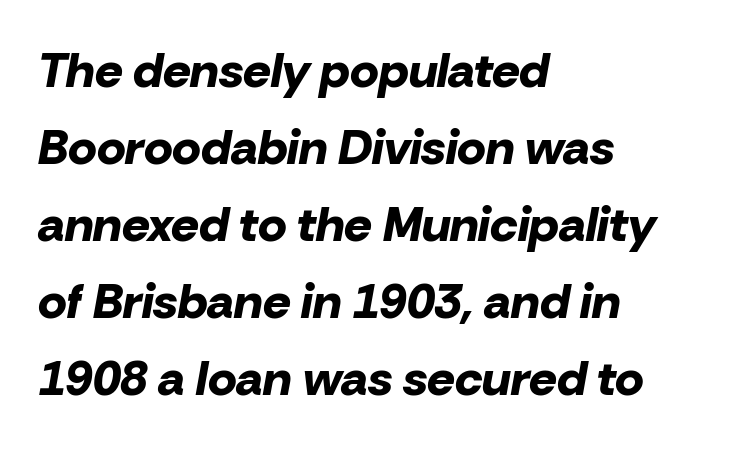
Q: Is the text bold? A: Yes.
Q: Is the text italic (slanted)? A: Yes, it leans right by about 10 degrees.
Q: Is the text underlined? A: No.
Q: How is the paragraph aligned? A: Left-aligned.
Q: Is the spacing between letters normal or unusually wide? A: Normal.
Q: Is the spacing between lines tight, normal or loose? A: Normal.
Q: Width (condensed, normal, or wide)? A: Normal.
Q: Stroke contrast? A: Low.
Q: x-height? A: Medium.
Q: Monospaced? A: No.
